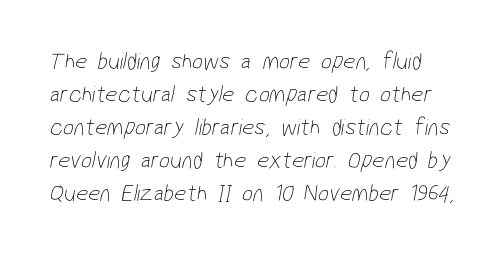
The image shows 24 px text type; set normal line spacing (1.37x), normal letter spacing, not underlined.
